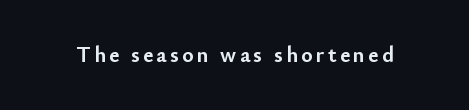
The image shows 22 px bold type, upright; set not underlined.
